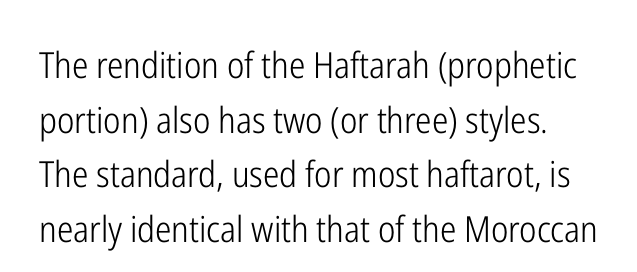
The image shows 36 px light, condensed sans-serif type, upright; set normal line spacing (1.52x), normal letter spacing, not underlined; low stroke contrast and a medium x-height.
